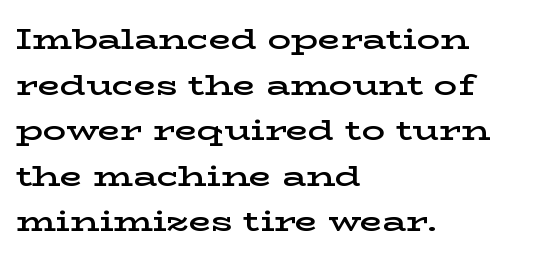
Q: Is the text bold? A: Semi-bold.
Q: Is the text italic (slanted)? A: No, it is upright.
Q: Is the typeface a serif or a sans-serif typeface? A: Serif.
Q: Is the text underlined? A: No.
Q: How is the paragraph aligned? A: Left-aligned.
Q: Is the spacing between letters normal or unusually wide? A: Normal.
Q: Is the spacing between lines tight, normal or loose? A: Normal.
Q: Width (condensed, normal, or wide)? A: Wide.
Q: Stroke contrast? A: Low.
Q: x-height? A: Medium.
Q: Monospaced? A: No.
